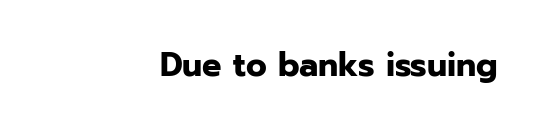
{"serif": "no", "italic": "no", "bold": "yes", "weight": "bold", "width": "normal", "stroke_contrast": "low", "x_height": "medium", "monospaced": "no", "underline": "no", "align": "right", "letter_spacing": "normal", "letter_spacing_em": 0.0, "glyph_px": 34}
